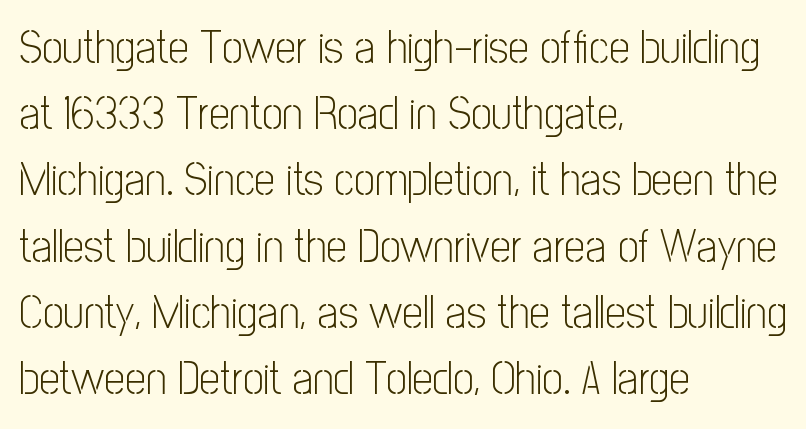
The image shows 46 px light, condensed sans-serif type, upright; set left-aligned, normal line spacing (1.44x), normal letter spacing, not underlined; low stroke contrast and a medium x-height.
